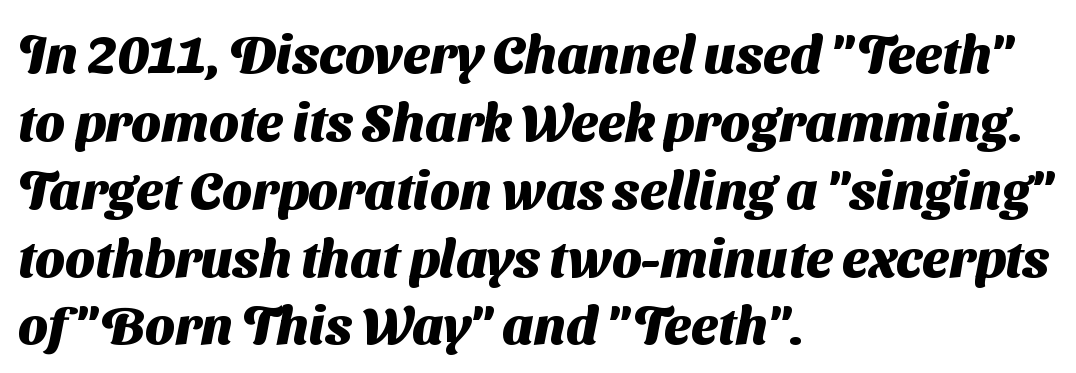
{"serif": "no", "bold": "yes", "weight": "heavy", "width": "normal", "stroke_contrast": "medium", "x_height": "medium", "monospaced": "no", "underline": "no", "align": "left", "line_spacing": "normal", "line_spacing_ratio": 1.28, "letter_spacing": "normal", "letter_spacing_em": 0.0, "glyph_px": 53}
